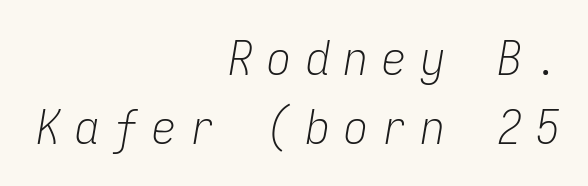
The image shows 48 px light, condensed type, italic (leaning right), monospaced; set right-aligned, normal line spacing (1.43x), unusually wide letter spacing (+0.3 em), not underlined; low stroke contrast and a medium x-height.
